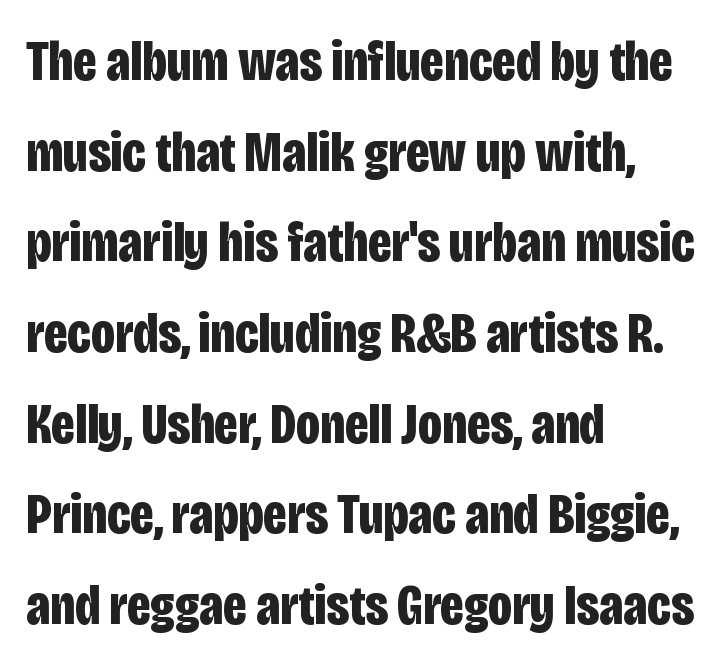
{"serif": "no", "italic": "no", "bold": "yes", "weight": "bold", "width": "condensed", "stroke_contrast": "low", "x_height": "large", "monospaced": "no", "underline": "no", "align": "left", "line_spacing": "normal", "line_spacing_ratio": 1.59, "letter_spacing": "normal", "letter_spacing_em": 0.0, "glyph_px": 57}
